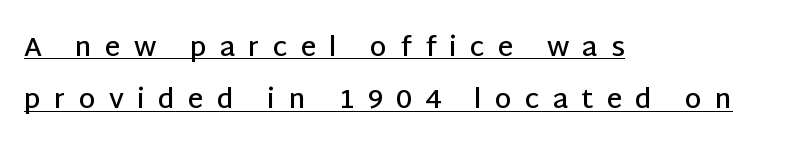
The image shows 27 px text type, upright; set left-aligned, loose line spacing (1.93x), unusually wide letter spacing (+0.49 em), underlined.
